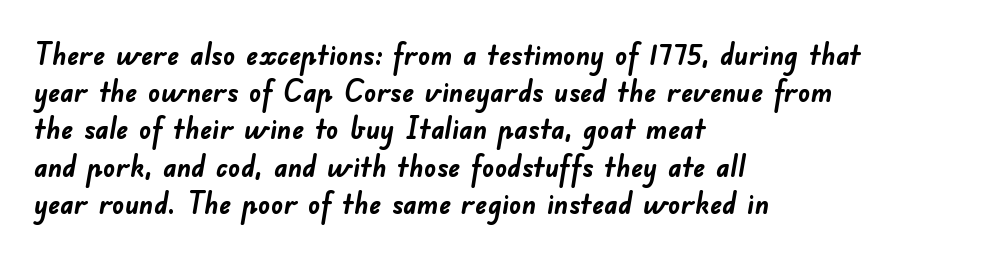
The image shows 30 px semibold sans-serif type; set left-aligned, line spacing 1.24x, normal letter spacing, not underlined; low stroke contrast and a small x-height.
